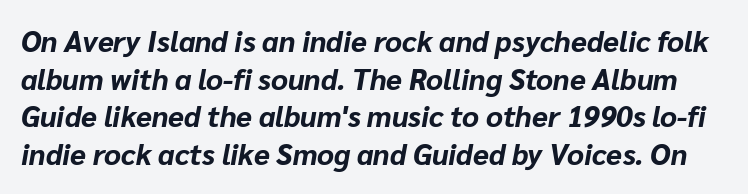
The image shows 29 px bold type, italic (leaning right); set normal line spacing (1.3x), normal letter spacing, not underlined; low stroke contrast and a medium x-height.
